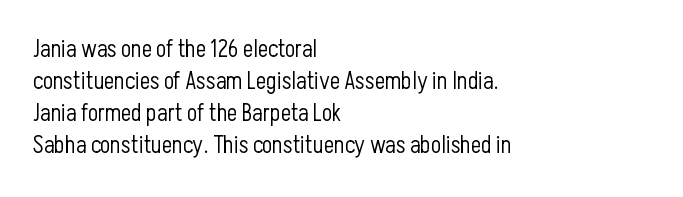
The image shows 24 px text type, upright; set left-aligned, normal line spacing (1.34x), normal letter spacing, not underlined.
